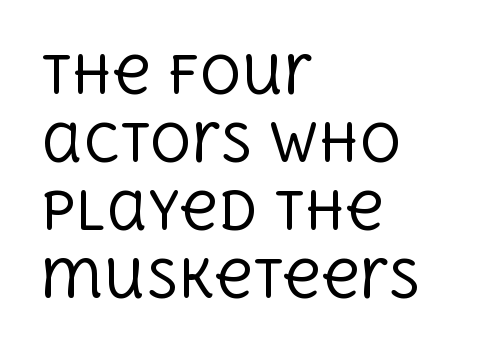
The image shows 52 px regular-weight serif type, upright; set left-aligned, normal line spacing (1.31x), normal letter spacing, not underlined; a large x-height.
